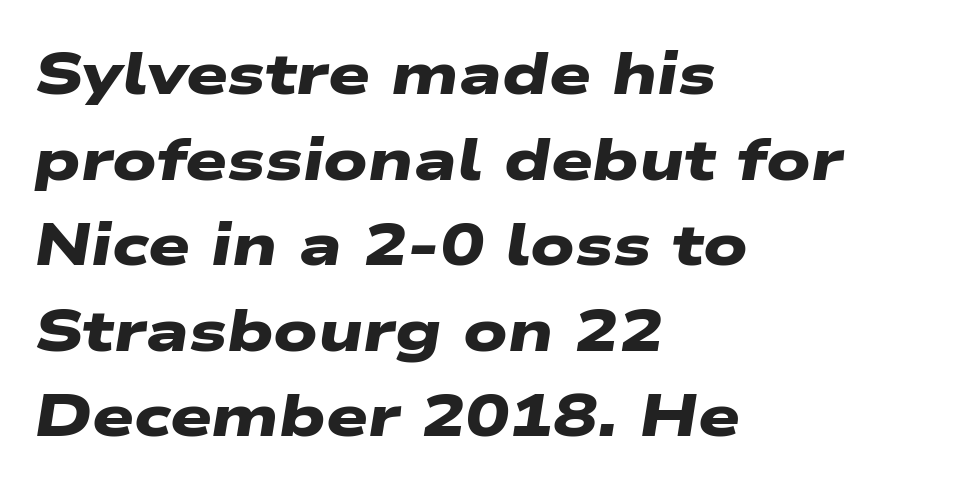
Q: Is the text bold? A: Yes.
Q: Is the typeface a serif or a sans-serif typeface? A: Sans-serif.
Q: Is the text underlined? A: No.
Q: How is the paragraph aligned? A: Left-aligned.
Q: Is the spacing between letters normal or unusually wide? A: Normal.
Q: Is the spacing between lines tight, normal or loose? A: Normal.
Q: Width (condensed, normal, or wide)? A: Wide.
Q: Stroke contrast? A: Low.
Q: x-height? A: Medium.
Q: Monospaced? A: No.
